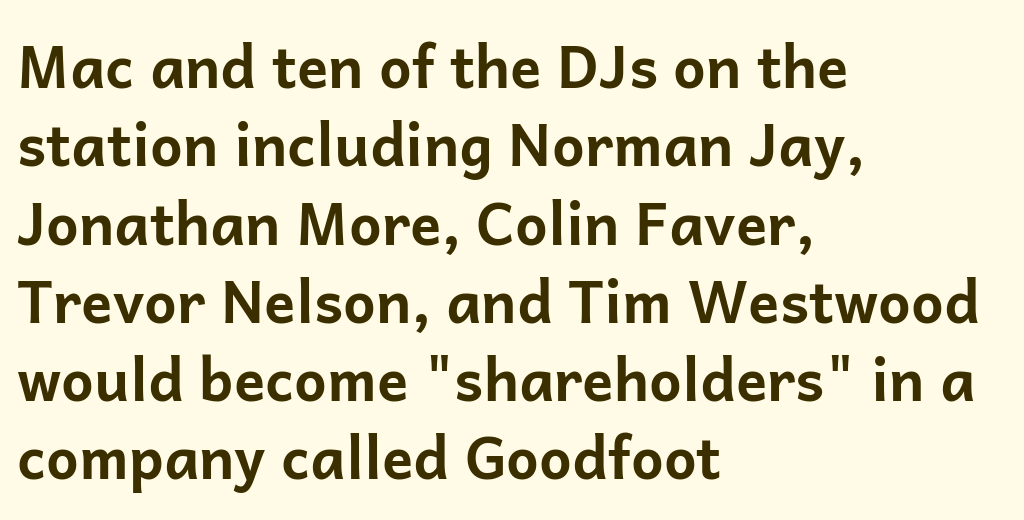
Descenders are the only things crossing below the line. The typesetting leans heavy: a genuine bold. If you drew a line through each stem, it would be perfectly vertical. These lines stack with their left ends in a neat column. You could not count columns in this text — the font is proportionally spaced.
